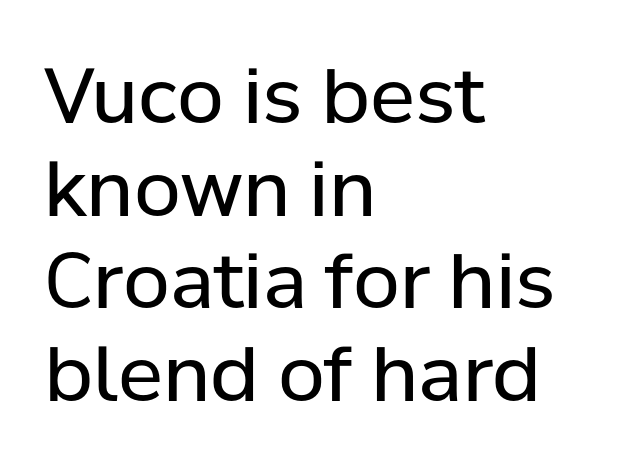
The image shows 76 px regular-weight sans-serif type, upright; set left-aligned, line spacing 1.22x, normal letter spacing, not underlined; low stroke contrast and a medium x-height.
